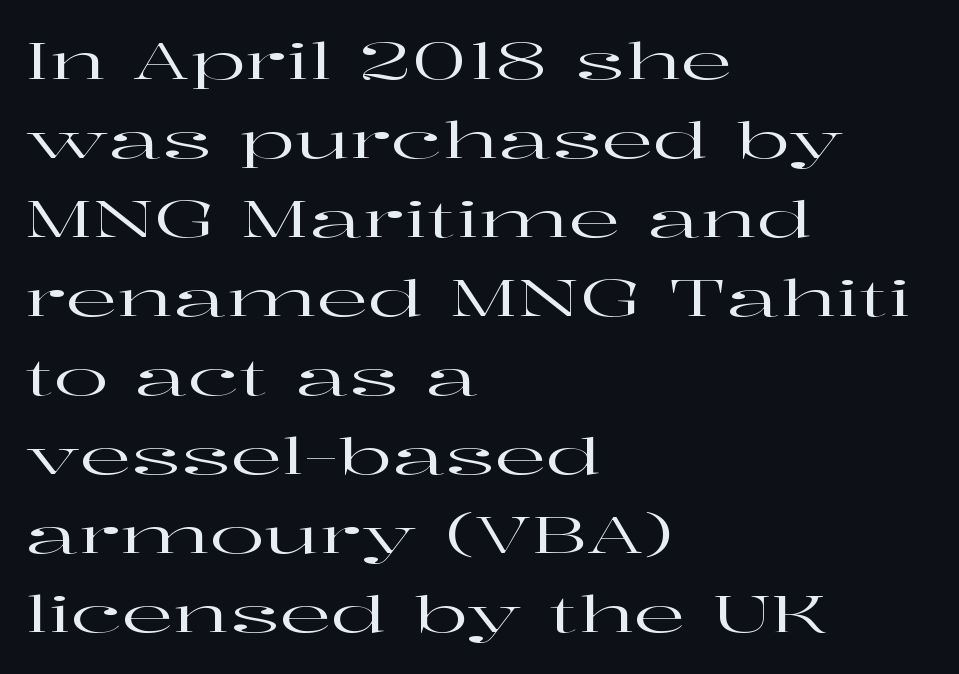
The image shows 51 px wide serif type, upright; set left-aligned, normal line spacing (1.55x), normal letter spacing, not underlined; high stroke contrast and a medium x-height.
